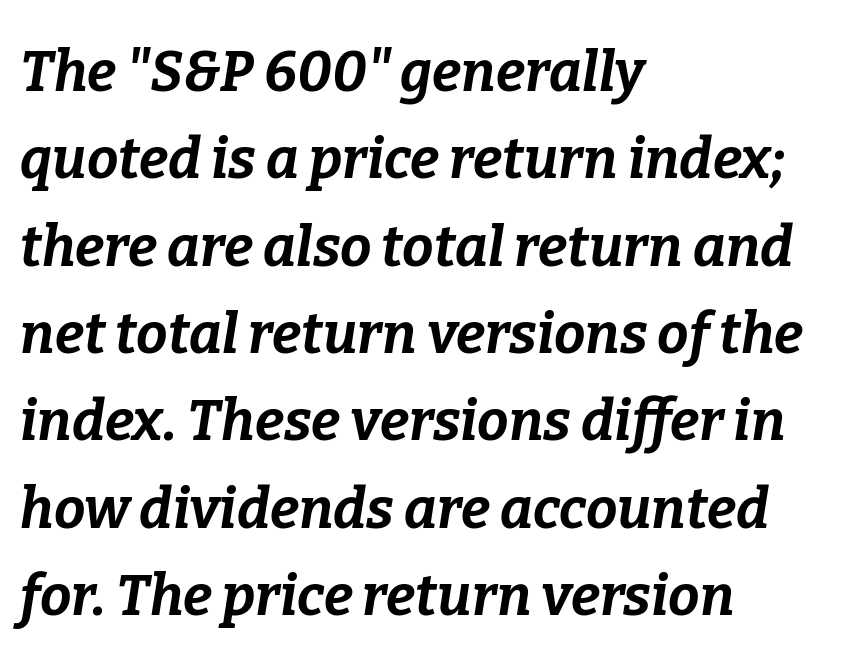
{"italic": "yes", "lean": "right", "slant_degrees": 9, "bold": "yes", "weight": "bold", "width": "normal", "stroke_contrast": "low", "x_height": "medium", "monospaced": "no", "underline": "no", "align": "left", "line_spacing": "normal", "line_spacing_ratio": 1.56, "letter_spacing": "normal", "letter_spacing_em": 0.0, "glyph_px": 56}
